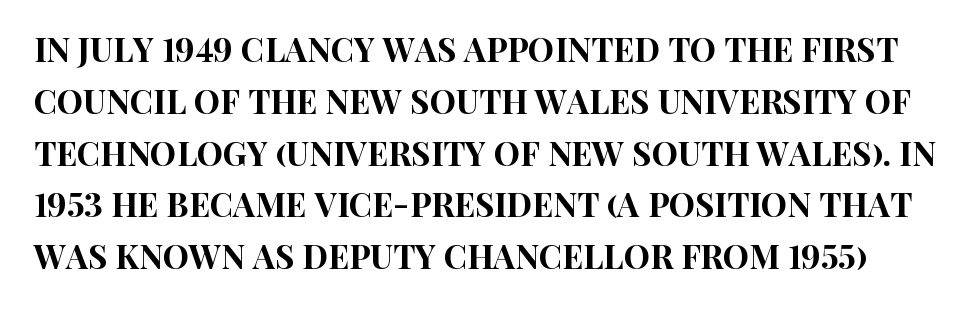
The image shows 33 px condensed sans-serif type, upright; set normal line spacing (1.57x), normal letter spacing, not underlined; high stroke contrast and a large x-height.
